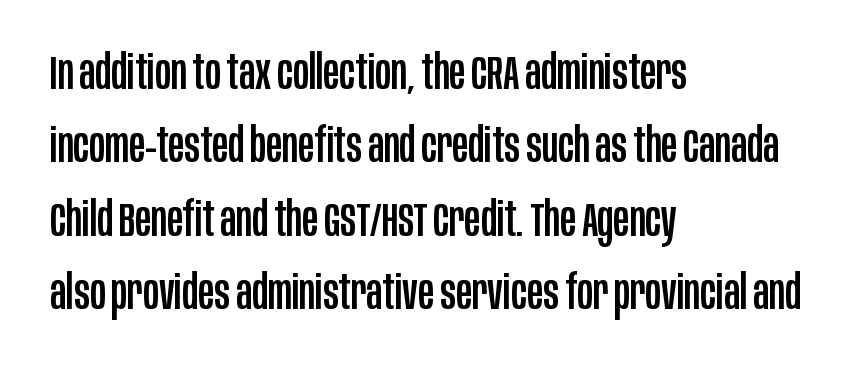
The image shows 48 px condensed sans-serif type, upright; set left-aligned, normal line spacing (1.53x), normal letter spacing, not underlined; low stroke contrast and a large x-height.
